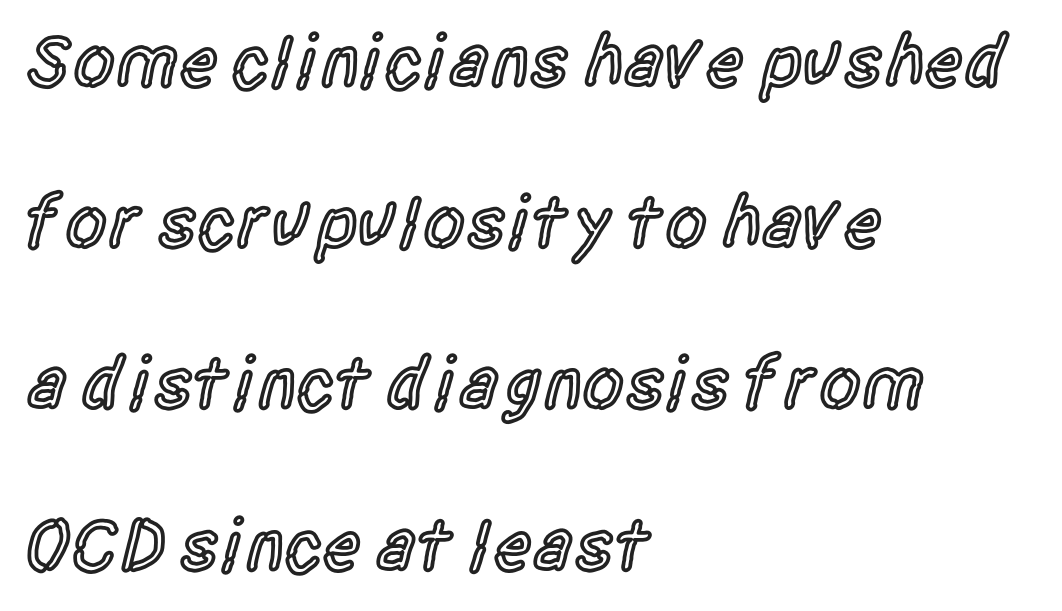
The image shows 75 px semibold, condensed sans-serif type; set left-aligned, loose line spacing (2.15x), normal letter spacing, not underlined; a large x-height.
